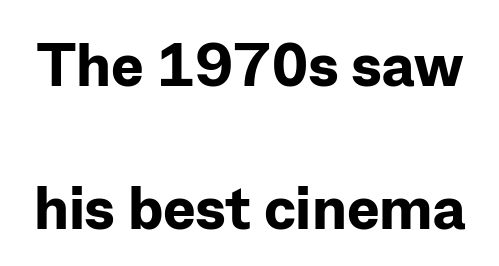
{"serif": "no", "italic": "no", "bold": "yes", "weight": "bold", "width": "normal", "stroke_contrast": "low", "x_height": "medium", "monospaced": "no", "underline": "no", "line_spacing": "loose", "line_spacing_ratio": 2.35, "letter_spacing": "normal", "letter_spacing_em": 0.0, "glyph_px": 61}
